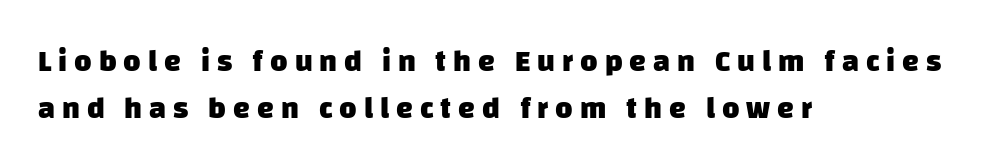
Horizontal bands of white between lines are of average thickness. The words here are not underlined. Character widths vary here, with narrow letters taking less room than wide ones. The paragraph shown leans on its left margin. You could only call the tracking loose — the letters float apart. Chunky letters — that's bold for sure.
